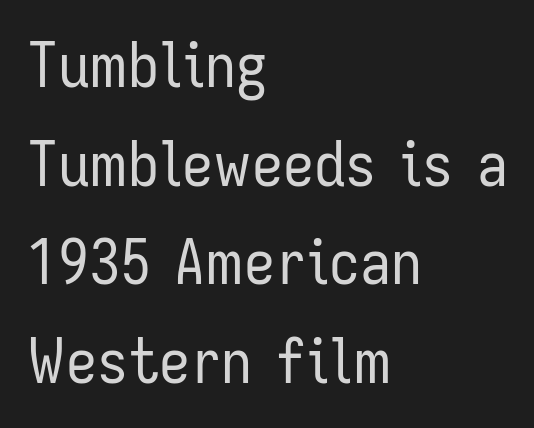
The image shows 62 px regular-weight, condensed sans-serif type, upright; set left-aligned, normal line spacing (1.59x), normal letter spacing, not underlined; low stroke contrast and a medium x-height.
